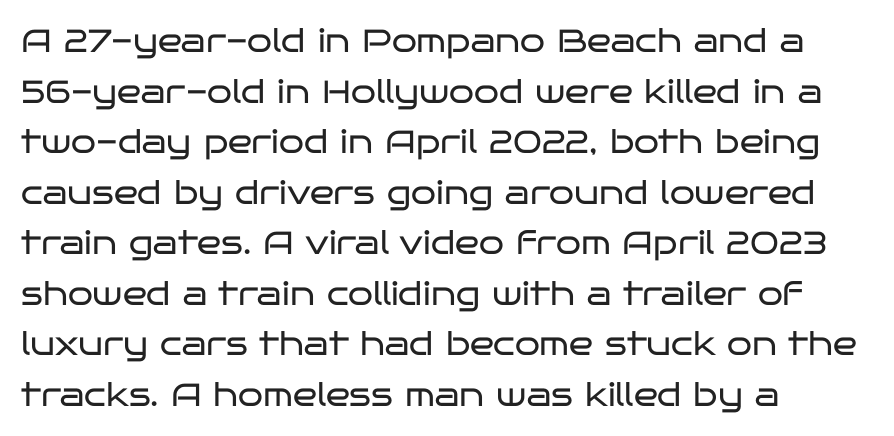
Anything drawn beneath the words? Only blank space. In terms of posture, this sample is upright. This sample uses a sans-serif face. Short and long lines alike share a common starting point at left. The rendering uses natural spacing where letterforms have individual widths. The cut favours lightness, reaching ordinary text weight at its darkest.
